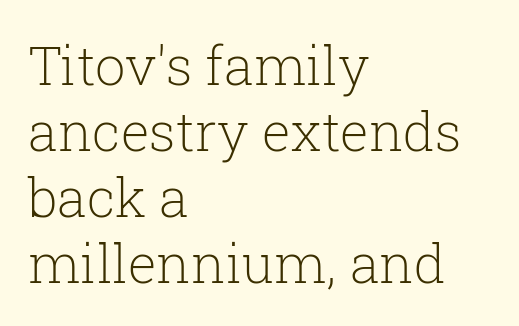
{"serif": "yes", "italic": "no", "bold": "no", "weight": "light", "width": "normal", "stroke_contrast": "low", "x_height": "medium", "monospaced": "no", "underline": "no", "align": "left", "line_spacing_ratio": 1.22, "letter_spacing": "normal", "letter_spacing_em": 0.0, "glyph_px": 54}
